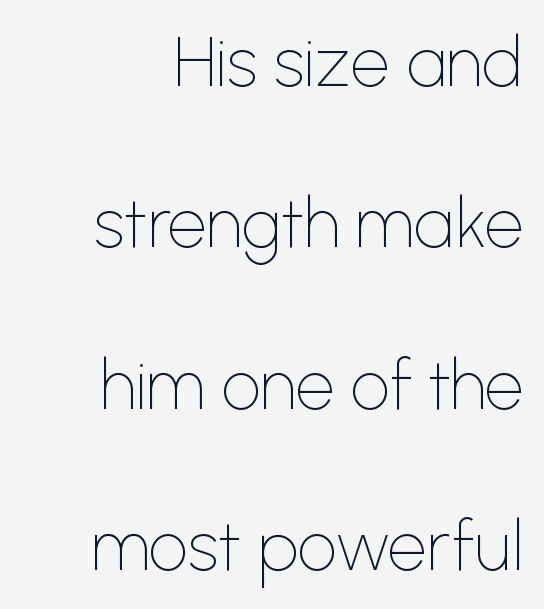
A typesetter would label this face a sans. This sample is right-justified, so line beginnings fall wherever the words allow. Reading down the column, the eye jumps a long way to each next line. Students, note that the glyphs here touch the page at normal intervals. Bold? No — there's no thickening of the strokes.
